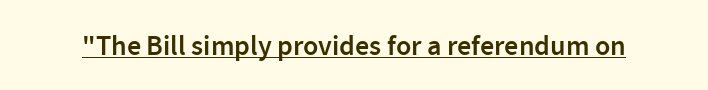
Type style note: lacks serifs. These characters rest on top of a visible drawn line. Observe the ordinary spacing: letters are neighbours, not strangers. The typesetting leans somewhat heavy: a semibold. Each letter keeps its own natural width here, so spacing adapts to shape.
